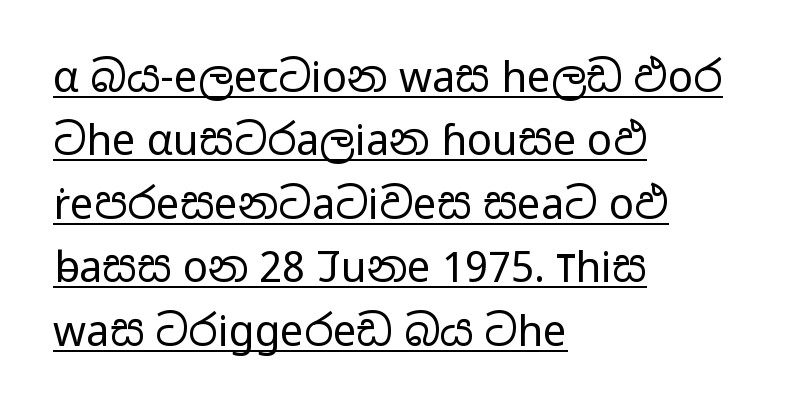
The rendering uses natural spacing where letterforms have individual widths. Each new line begins a customary step beneath the previous one. Compared with typical body copy, the letter spacing here is the same. The ragged edge is on the right, which tells us the setting is flush left. The font family rendered here belongs to the sans-serif group. If you drew a line through each stem, it would be perfectly vertical.
